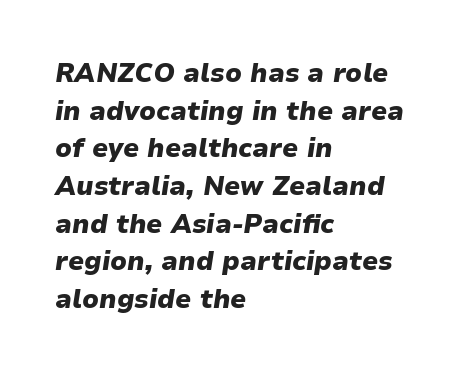
The image shows 26 px bold type, italic (leaning right); set left-aligned, normal line spacing (1.45x), normal letter spacing, not underlined.
